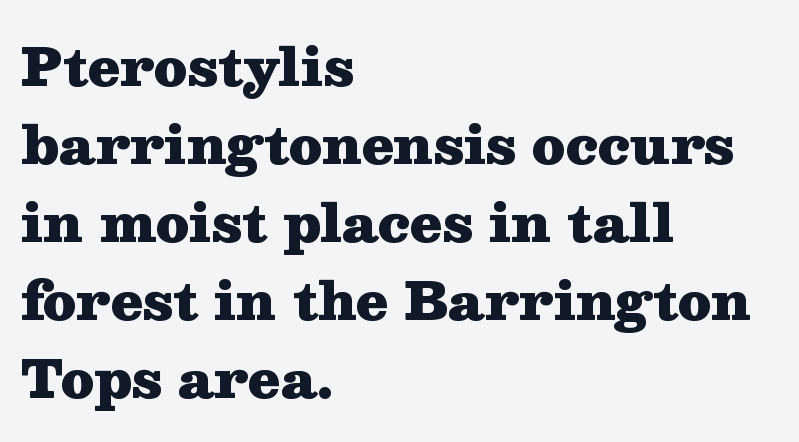
The passage shown is typed in a proportional face where columns would drift. Italic: no, the glyphs are upright roman. These lines keep a tight, regular rhythm from letter to letter. Nobody drew a line under any word here.
